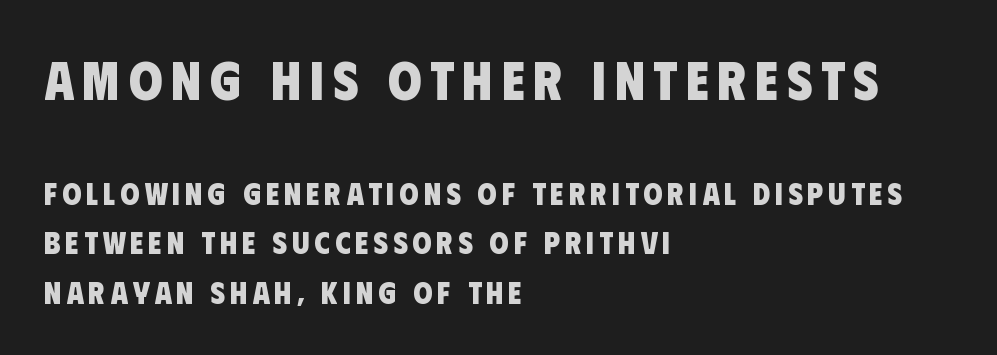
Q: Is the text bold? A: Yes.
Q: Is the typeface a serif or a sans-serif typeface? A: Sans-serif.
Q: Is the text underlined? A: No.
Q: How is the paragraph aligned? A: Left-aligned.
Q: Is the spacing between lines tight, normal or loose? A: Normal.
Q: Which block of text is set in a larger size, the first (top) or the second (bottom)? A: The first (top) one.
Q: Width (condensed, normal, or wide)? A: Condensed.
Q: Stroke contrast? A: Low.
Q: x-height? A: Large.
Q: Monospaced? A: No.
